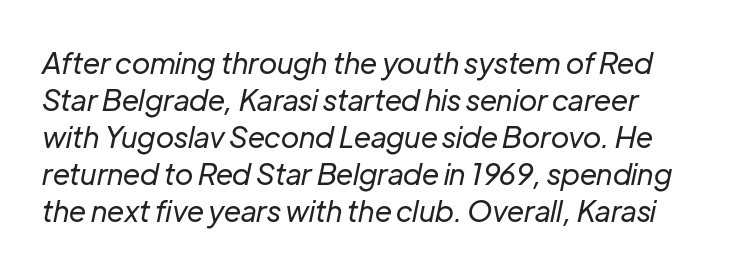
{"italic": "yes", "lean": "right", "slant_degrees": 12, "bold": "no", "weight": "regular", "width": "normal", "stroke_contrast": "low", "x_height": "medium", "monospaced": "no", "underline": "no", "line_spacing": "normal", "line_spacing_ratio": 1.28, "letter_spacing": "normal", "letter_spacing_em": 0.0, "glyph_px": 29}
